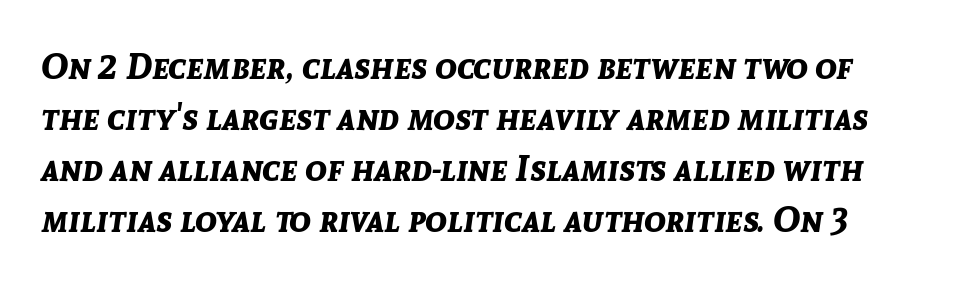
Q: Is the text bold? A: Yes.
Q: Is the text italic (slanted)? A: Yes, it leans right by about 8 degrees.
Q: Is the text underlined? A: No.
Q: Is the spacing between letters normal or unusually wide? A: Normal.
Q: Is the spacing between lines tight, normal or loose? A: Normal.
Q: Width (condensed, normal, or wide)? A: Normal.
Q: Stroke contrast? A: Low.
Q: x-height? A: Medium.
Q: Monospaced? A: No.
